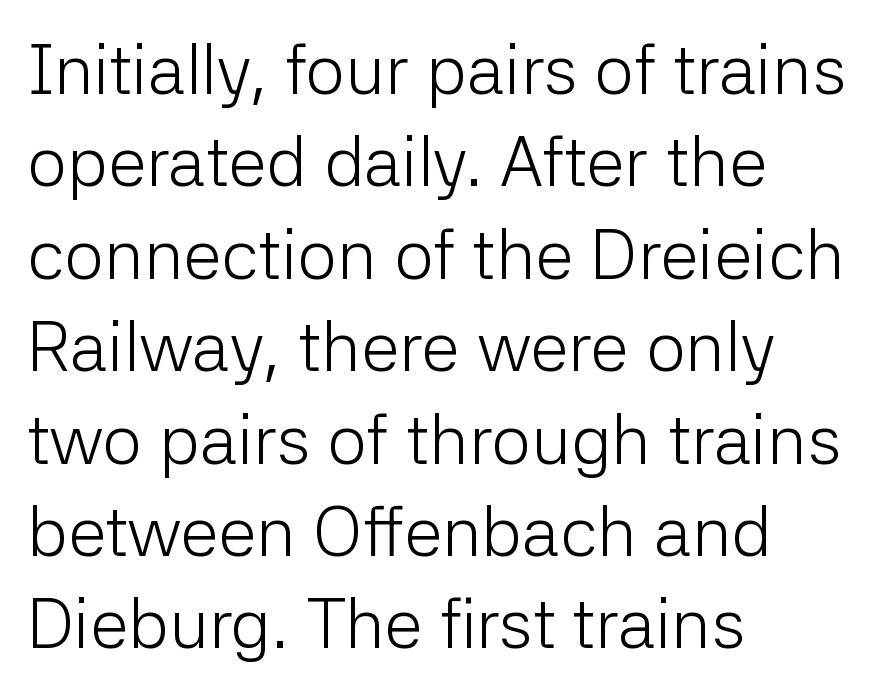
The image shows 70 px light sans-serif type, upright; set left-aligned, normal line spacing (1.32x), normal letter spacing, not underlined; low stroke contrast and a medium x-height.
